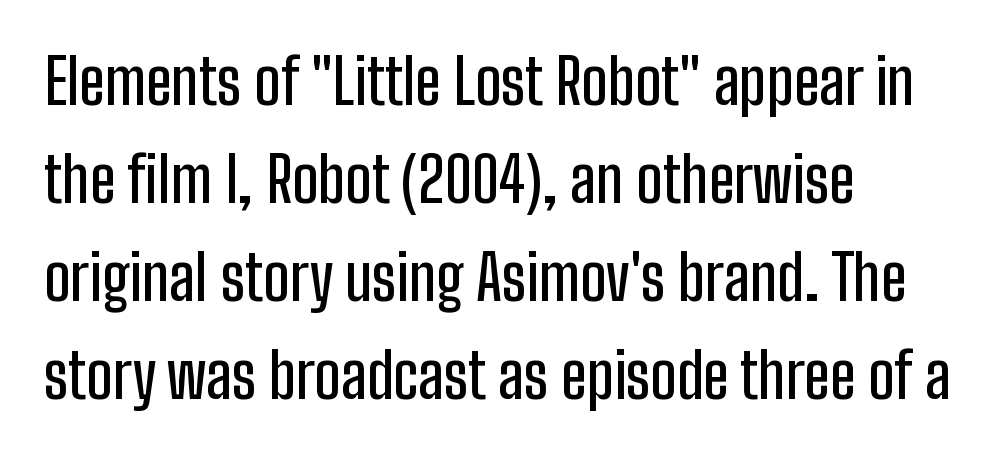
Grotesque or geometric, the face here clearly has no serifs. If you measured baseline to baseline, you'd find a middling distance. Each letter keeps its own natural width here, so spacing adapts to shape. In CSS terms this would be text-align: left. Has an underline been added? It has not. Words appear dense and cohesive because spacing is normal.
